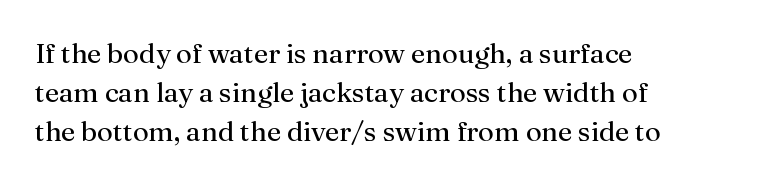
Q: Is the text bold? A: No.
Q: Is the text italic (slanted)? A: No, it is upright.
Q: Is the typeface a serif or a sans-serif typeface? A: Serif.
Q: Is the text underlined? A: No.
Q: How is the paragraph aligned? A: Left-aligned.
Q: Is the spacing between letters normal or unusually wide? A: Normal.
Q: Is the spacing between lines tight, normal or loose? A: Normal.
Q: Width (condensed, normal, or wide)? A: Normal.
Q: Stroke contrast? A: Medium.
Q: x-height? A: Medium.
Q: Monospaced? A: No.
